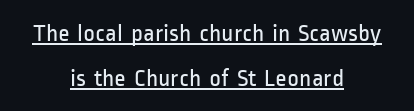
{"italic": "no", "bold": "no", "underline": "yes", "align": "center", "line_spacing_ratio": 1.8, "letter_spacing": "normal", "letter_spacing_em": 0.0, "glyph_px": 25}
